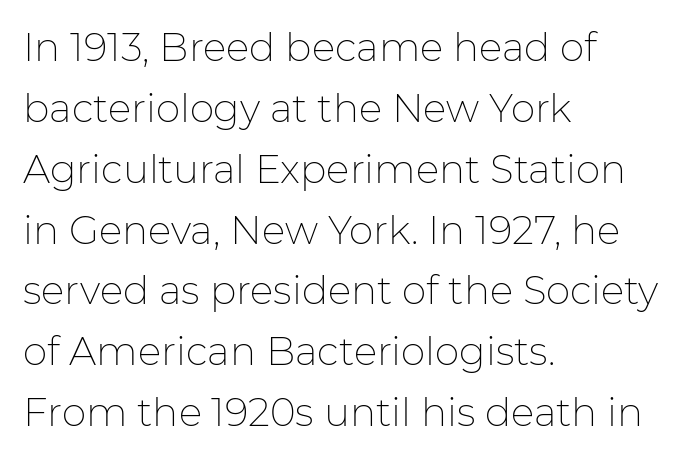
The image shows 39 px thin sans-serif type, upright; set left-aligned, normal line spacing (1.56x), normal letter spacing, not underlined; low stroke contrast and a medium x-height.
